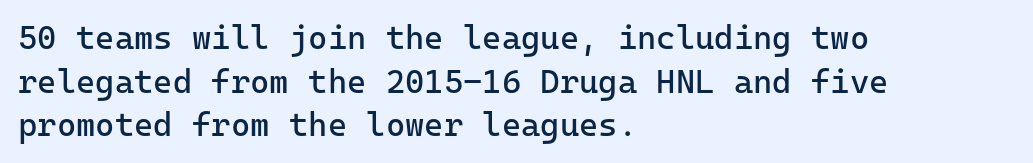
Q: Is the text bold? A: No.
Q: Is the text italic (slanted)? A: No, it is upright.
Q: Is the typeface a serif or a sans-serif typeface? A: Sans-serif.
Q: Is the text underlined? A: No.
Q: How is the paragraph aligned? A: Left-aligned.
Q: Is the spacing between letters normal or unusually wide? A: Normal.
Q: Is the spacing between lines tight, normal or loose? A: Normal.
Q: Width (condensed, normal, or wide)? A: Normal.
Q: Stroke contrast? A: Low.
Q: x-height? A: Medium.
Q: Monospaced? A: Yes.
